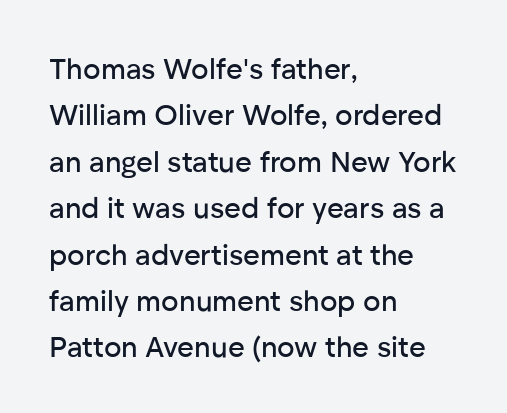
{"serif": "no", "italic": "no", "width": "normal", "stroke_contrast": "low", "x_height": "medium", "monospaced": "no", "underline": "no", "align": "left", "line_spacing": "normal", "line_spacing_ratio": 1.6, "letter_spacing": "normal", "letter_spacing_em": 0.0, "glyph_px": 29}
